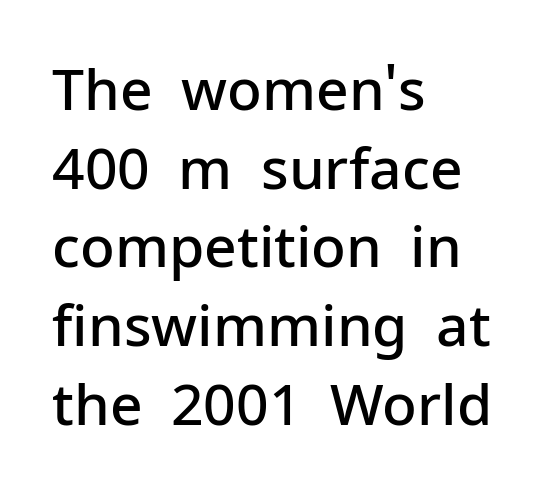
The image shows 57 px semibold sans-serif type, upright; set left-aligned, normal line spacing (1.38x), normal letter spacing, not underlined; low stroke contrast and a medium x-height.
